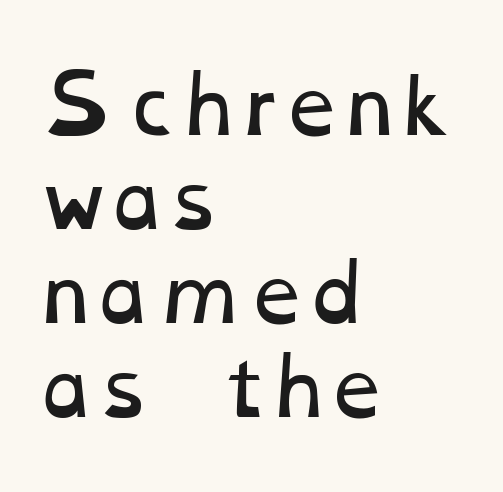
The image shows 77 px regular-weight, wide type; set left-aligned, line spacing 1.22x, normal letter spacing, not underlined; low stroke contrast and a medium x-height.
